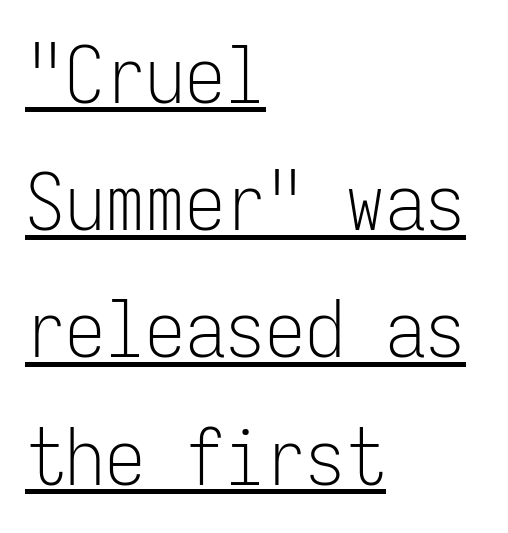
Q: Is the text bold? A: No.
Q: Is the text italic (slanted)? A: No, it is upright.
Q: Is the typeface a serif or a sans-serif typeface? A: Sans-serif.
Q: Is the text underlined? A: Yes.
Q: How is the paragraph aligned? A: Left-aligned.
Q: Is the spacing between letters normal or unusually wide? A: Normal.
Q: Is the spacing between lines tight, normal or loose? A: Normal.
Q: Width (condensed, normal, or wide)? A: Condensed.
Q: Stroke contrast? A: Low.
Q: x-height? A: Medium.
Q: Monospaced? A: Yes.
